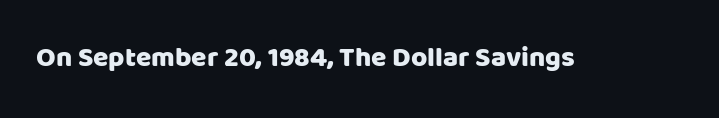
The image shows 28 px sans-serif type, upright; set normal letter spacing, not underlined; low stroke contrast and a large x-height.
